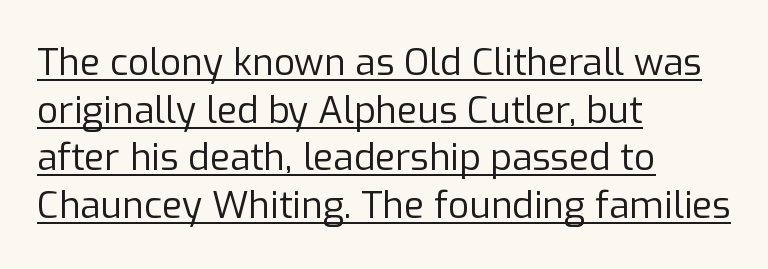
{"serif": "no", "italic": "no", "bold": "no", "weight": "regular", "width": "normal", "stroke_contrast": "low", "x_height": "medium", "monospaced": "no", "underline": "yes", "align": "left", "line_spacing": "normal", "line_spacing_ratio": 1.29, "letter_spacing": "normal", "letter_spacing_em": 0.0, "glyph_px": 37}
